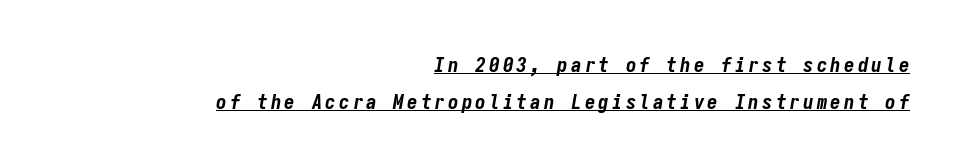
The image shows 21 px bold type, italic (leaning right); set right-aligned, line spacing 1.77x, underlined.
